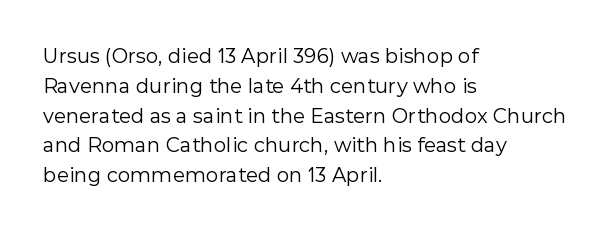
Q: Is the text bold? A: No.
Q: Is the text italic (slanted)? A: No, it is upright.
Q: Is the text underlined? A: No.
Q: How is the paragraph aligned? A: Left-aligned.
Q: Is the spacing between letters normal or unusually wide? A: Normal.
Q: Is the spacing between lines tight, normal or loose? A: Normal.
